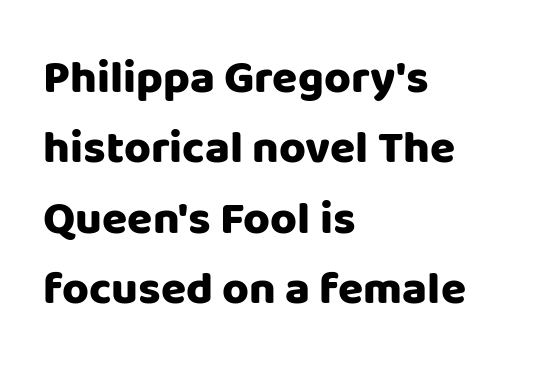
Q: Is the text bold? A: Yes.
Q: Is the text italic (slanted)? A: No, it is upright.
Q: Is the typeface a serif or a sans-serif typeface? A: Sans-serif.
Q: Is the text underlined? A: No.
Q: How is the paragraph aligned? A: Left-aligned.
Q: Is the spacing between letters normal or unusually wide? A: Normal.
Q: Is the spacing between lines tight, normal or loose? A: Normal.
Q: Width (condensed, normal, or wide)? A: Normal.
Q: Stroke contrast? A: Low.
Q: x-height? A: Large.
Q: Monospaced? A: No.
